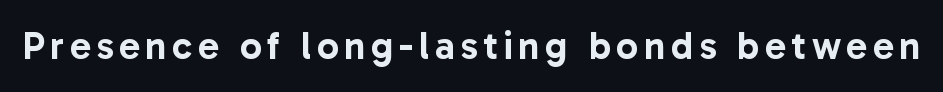
{"serif": "no", "italic": "no", "width": "normal", "stroke_contrast": "low", "x_height": "medium", "monospaced": "no", "underline": "no", "glyph_px": 39}
